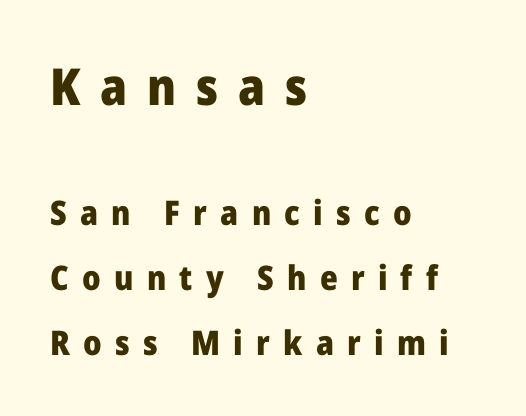
Q: Is the text bold? A: Yes.
Q: Is the text italic (slanted)? A: No, it is upright.
Q: Is the typeface a serif or a sans-serif typeface? A: Sans-serif.
Q: Is the text underlined? A: No.
Q: How is the paragraph aligned? A: Left-aligned.
Q: Is the spacing between letters normal or unusually wide? A: Unusually wide.
Q: Is the spacing between lines tight, normal or loose? A: Loose.
Q: Which block of text is set in a larger size, the first (top) or the second (bottom)? A: The first (top) one.
Q: Width (condensed, normal, or wide)? A: Normal.
Q: Stroke contrast? A: Low.
Q: x-height? A: Medium.
Q: Monospaced? A: No.
